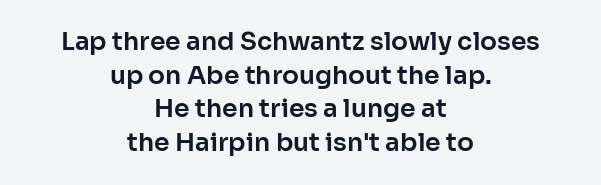
The image shows 25 px text type, upright; set centered, normal line spacing (1.35x), normal letter spacing, not underlined.
